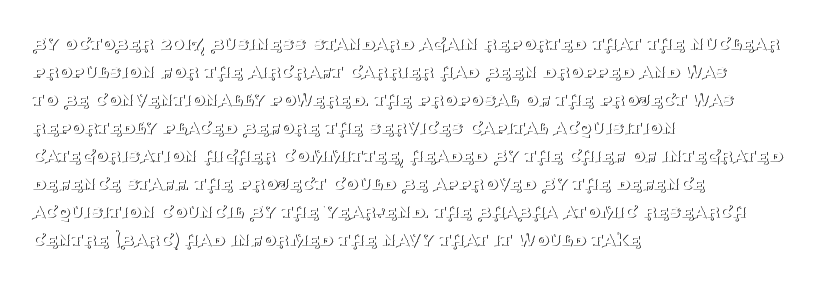
{"italic": "no", "bold": "no", "underline": "no", "align": "left", "line_spacing": "normal", "line_spacing_ratio": 1.33, "letter_spacing": "normal", "letter_spacing_em": 0.0, "glyph_px": 21}
